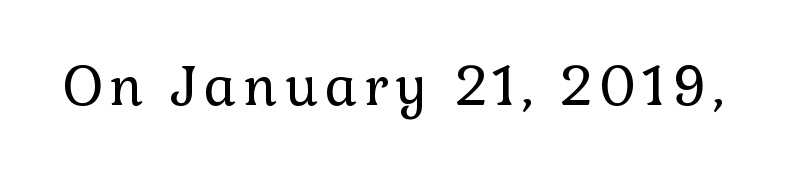
The image shows 54 px regular-weight serif type, upright; set not underlined; a medium x-height.
